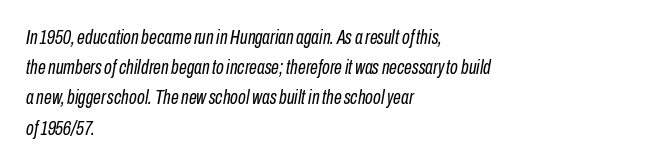
The image shows 20 px text type, italic (leaning right); set left-aligned, normal line spacing (1.51x), normal letter spacing, not underlined.
